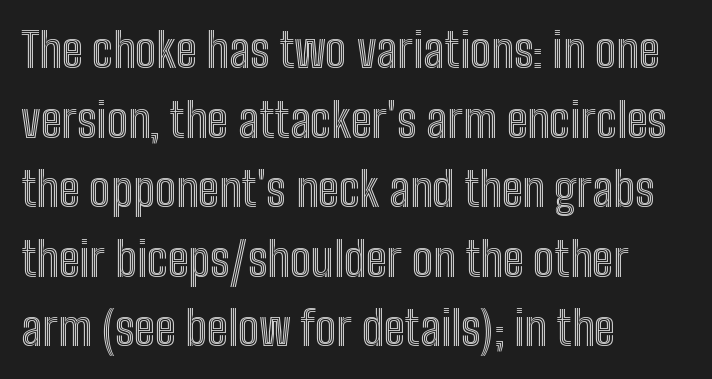
{"italic": "no", "width": "condensed", "x_height": "medium", "monospaced": "no", "underline": "no", "align": "left", "line_spacing": "normal", "line_spacing_ratio": 1.48, "letter_spacing": "normal", "letter_spacing_em": 0.0, "glyph_px": 47}
